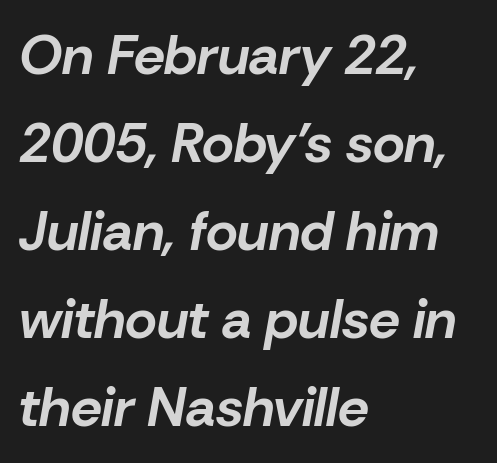
The rendering uses a moderate line-height, typical for paragraphs. Tracking value appears to be zero — textbook default spacing. A student would call this left alignment; a typographer would say flush left, rag right. A full-strength bold gives these letters their thick strokes. The lettering tilts uniformly, giving the passage an italic look.
